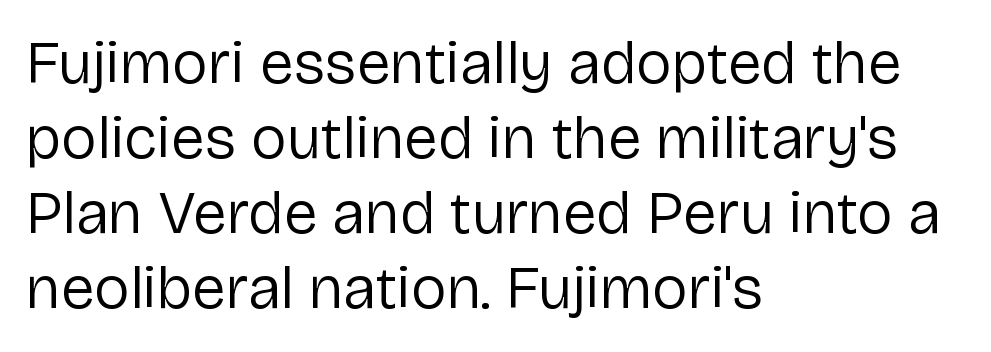
{"serif": "no", "italic": "no", "bold": "no", "weight": "regular", "width": "normal", "stroke_contrast": "low", "x_height": "medium", "monospaced": "no", "underline": "no", "align": "left", "line_spacing_ratio": 1.23, "letter_spacing": "normal", "letter_spacing_em": 0.0, "glyph_px": 61}
